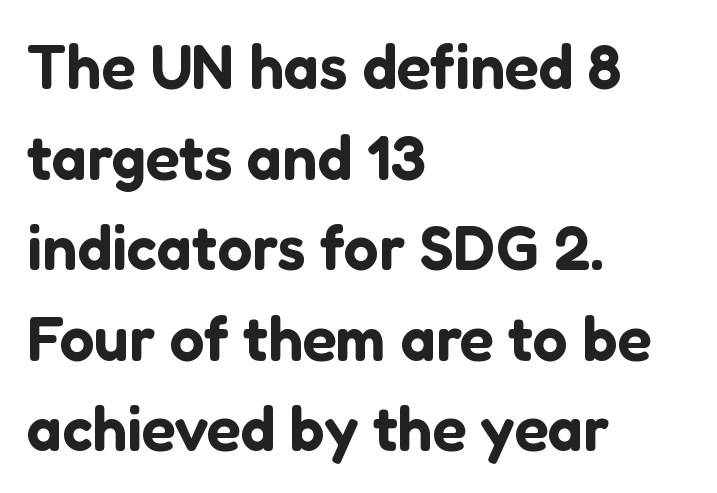
The image shows 62 px sans-serif type, upright; set left-aligned, normal line spacing (1.46x), normal letter spacing, not underlined; low stroke contrast and a medium x-height.
